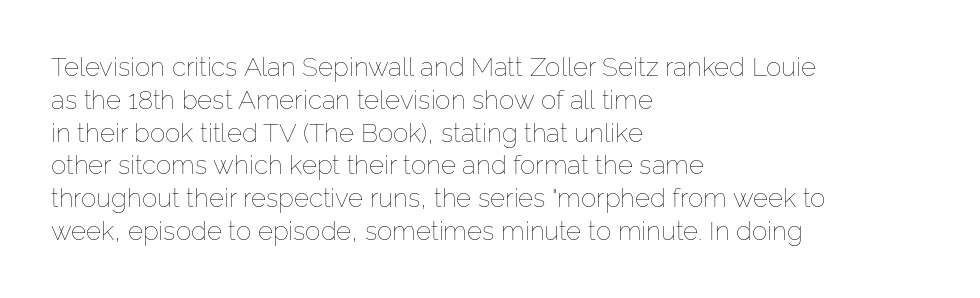
Q: Is the text bold? A: No.
Q: Is the text italic (slanted)? A: No, it is upright.
Q: Is the text underlined? A: No.
Q: How is the paragraph aligned? A: Left-aligned.
Q: Is the spacing between letters normal or unusually wide? A: Normal.
Q: Is the spacing between lines tight, normal or loose? A: Normal.
